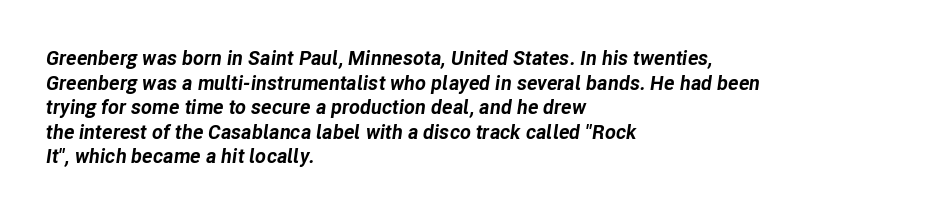
{"italic": "yes", "lean": "right", "slant_degrees": 8, "bold": "yes", "underline": "no", "align": "left", "line_spacing_ratio": 1.23, "letter_spacing": "normal", "letter_spacing_em": 0.0, "glyph_px": 20}
